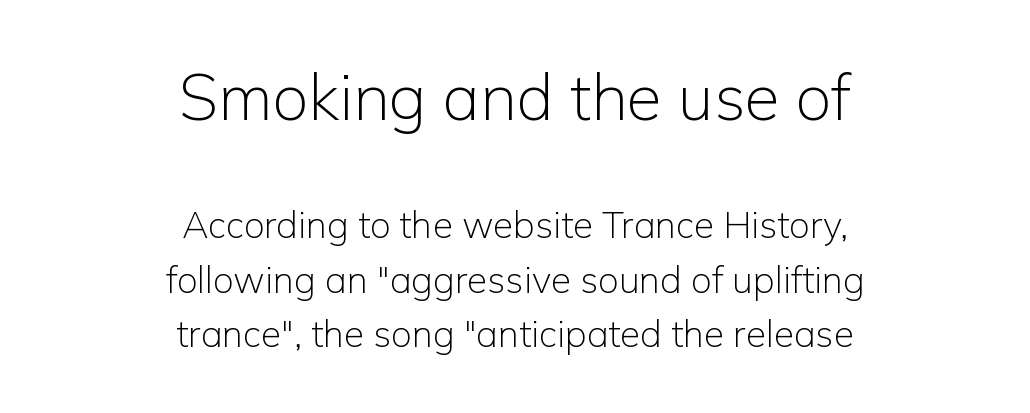
Q: Is the text bold? A: No.
Q: Is the text italic (slanted)? A: No, it is upright.
Q: Is the typeface a serif or a sans-serif typeface? A: Sans-serif.
Q: Is the text underlined? A: No.
Q: How is the paragraph aligned? A: Centered.
Q: Is the spacing between letters normal or unusually wide? A: Normal.
Q: Is the spacing between lines tight, normal or loose? A: Normal.
Q: Which block of text is set in a larger size, the first (top) or the second (bottom)? A: The first (top) one.
Q: Width (condensed, normal, or wide)? A: Normal.
Q: Stroke contrast? A: Low.
Q: x-height? A: Medium.
Q: Monospaced? A: No.
